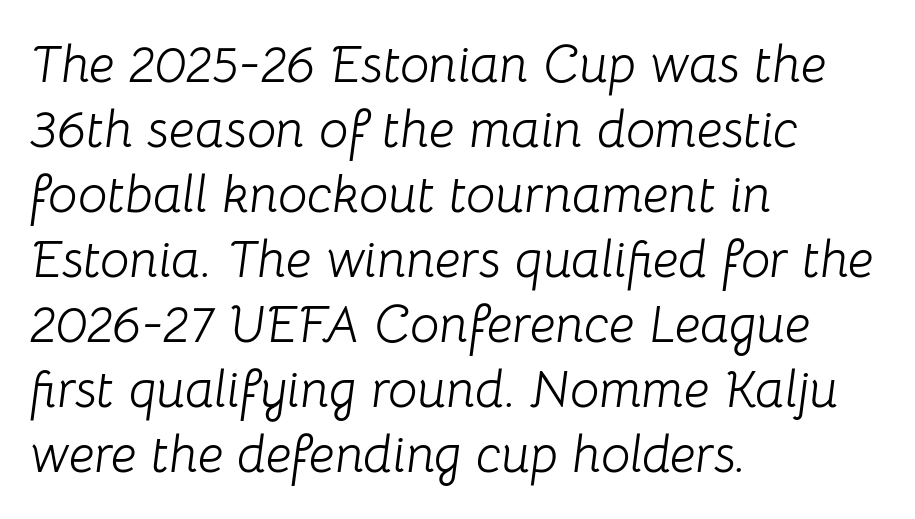
{"italic": "yes", "lean": "right", "slant_degrees": 8, "bold": "no", "weight": "light", "width": "normal", "stroke_contrast": "low", "x_height": "medium", "monospaced": "no", "underline": "no", "align": "left", "line_spacing": "normal", "line_spacing_ratio": 1.25, "letter_spacing": "normal", "letter_spacing_em": 0.0, "glyph_px": 52}
